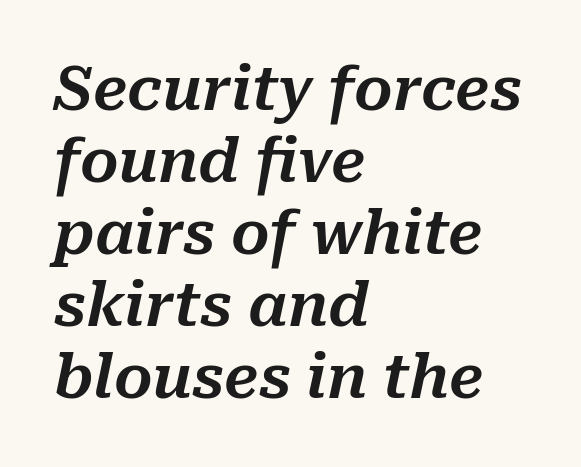
Q: Is the text italic (slanted)? A: Yes, it leans right by about 10 degrees.
Q: Is the text underlined? A: No.
Q: How is the paragraph aligned? A: Left-aligned.
Q: Is the spacing between letters normal or unusually wide? A: Normal.
Q: Width (condensed, normal, or wide)? A: Normal.
Q: Stroke contrast? A: Medium.
Q: x-height? A: Medium.
Q: Monospaced? A: No.
